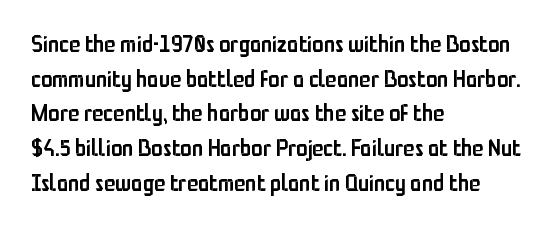
Students, observe: this is what conventionally led text looks like. Any mark beneath the type? The region is blank. On the weight axis this lands at semibold, roughly 600. These lines stack with their left ends in a neat column.
